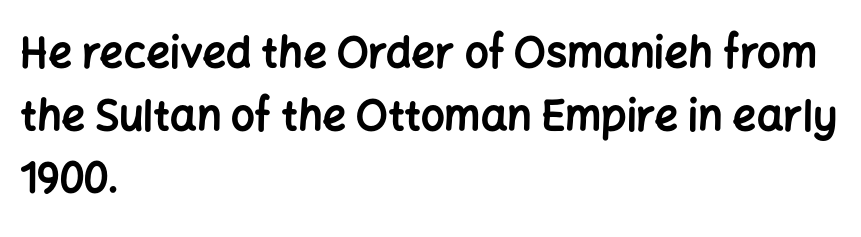
The image shows 42 px bold sans-serif type, upright; set left-aligned, normal line spacing (1.49x), normal letter spacing, not underlined; low stroke contrast and a medium x-height.
